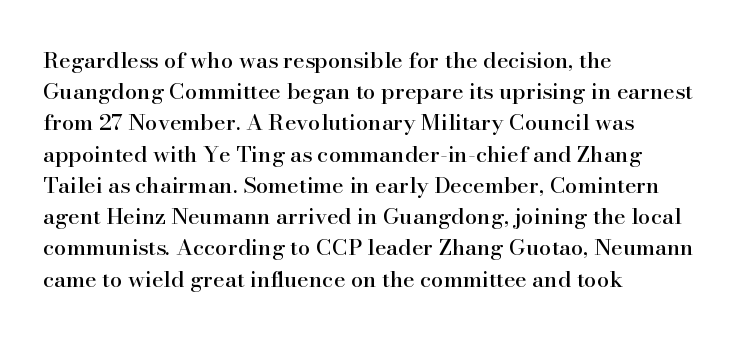
Nope, not italic — everything's standing straight. You could call the tracking neutral — neither tight nor loose. Descenders hang freely into open space. Vertical spacing — default. The compositor pushed each line to the left boundary.
